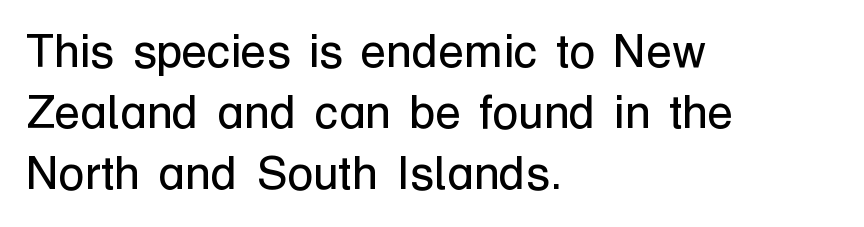
Every row of glyphs begins at an identical x-position on the left. The passage shown is typeset with a sans-serif family. Do the letters lean? They stand straight. Rows of type keep a routine distance in the vertical direction. Glance below the letters and you will spot only blank space. Compared with a typical body face, this is equally light or lighter still.
